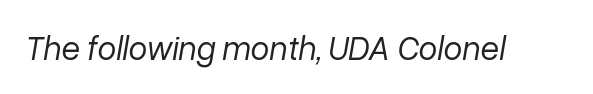
Q: Is the text bold? A: No.
Q: Is the text italic (slanted)? A: Yes, it leans right by about 10 degrees.
Q: Is the text underlined? A: No.
Q: Is the spacing between letters normal or unusually wide? A: Normal.
Q: Width (condensed, normal, or wide)? A: Normal.
Q: Stroke contrast? A: Low.
Q: x-height? A: Medium.
Q: Monospaced? A: No.
